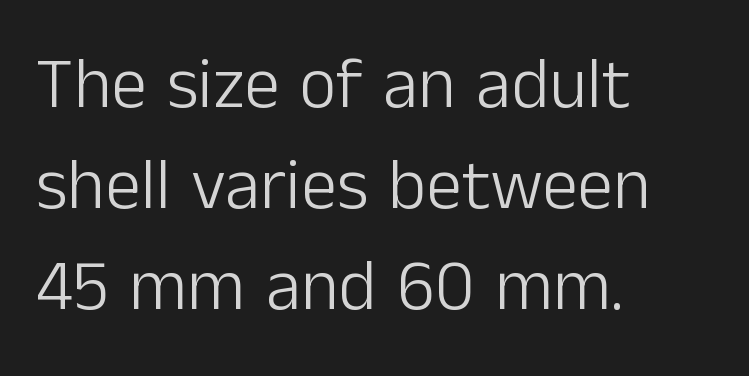
Q: Is the text bold? A: No.
Q: Is the text italic (slanted)? A: No, it is upright.
Q: Is the typeface a serif or a sans-serif typeface? A: Sans-serif.
Q: Is the text underlined? A: No.
Q: How is the paragraph aligned? A: Left-aligned.
Q: Is the spacing between letters normal or unusually wide? A: Normal.
Q: Is the spacing between lines tight, normal or loose? A: Normal.
Q: Width (condensed, normal, or wide)? A: Normal.
Q: Stroke contrast? A: Low.
Q: x-height? A: Medium.
Q: Monospaced? A: No.
